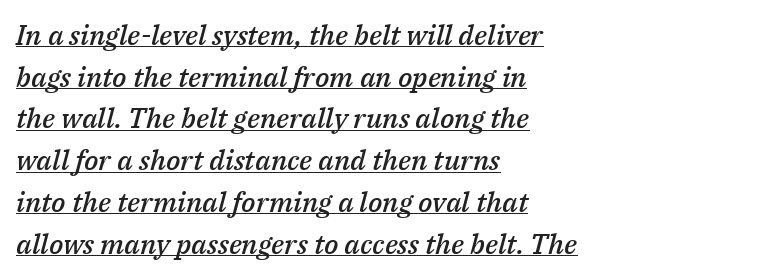
The image shows 28 px semibold type, italic (leaning right); set left-aligned, normal line spacing (1.49x), normal letter spacing, underlined; medium stroke contrast and a medium x-height.
